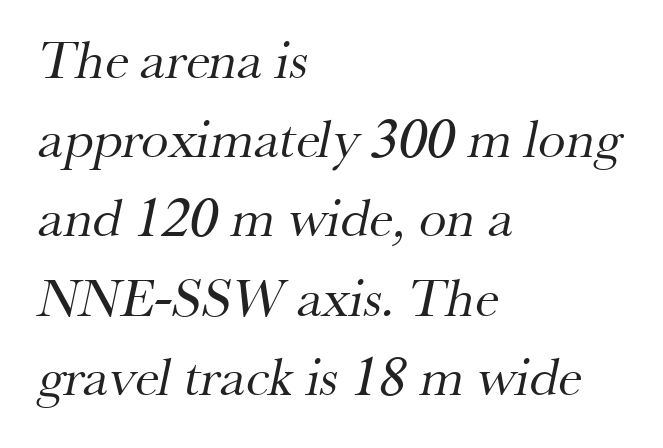
Q: Is the text bold? A: No.
Q: Is the typeface a serif or a sans-serif typeface? A: Serif.
Q: Is the text underlined? A: No.
Q: How is the paragraph aligned? A: Left-aligned.
Q: Is the spacing between letters normal or unusually wide? A: Normal.
Q: Is the spacing between lines tight, normal or loose? A: Normal.
Q: Width (condensed, normal, or wide)? A: Normal.
Q: Stroke contrast? A: Medium.
Q: x-height? A: Small.
Q: Monospaced? A: No.
